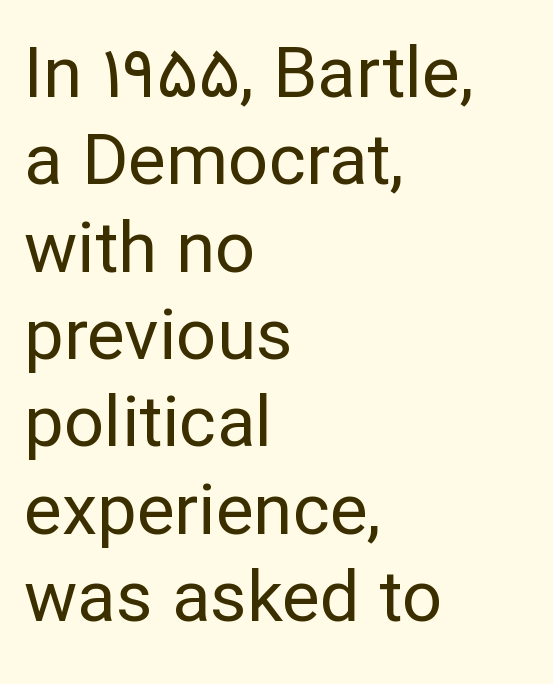
The image shows 71 px regular-weight sans-serif type, upright; set left-aligned, line spacing 1.23x, normal letter spacing, not underlined; low stroke contrast and a medium x-height.
